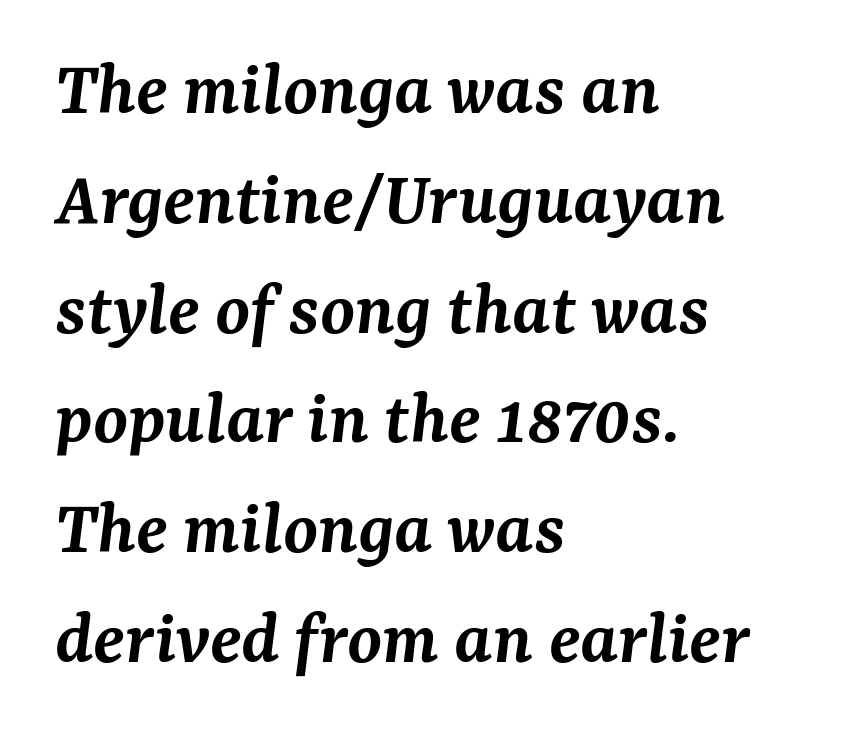
Q: Is the text bold? A: Semi-bold.
Q: Is the text italic (slanted)? A: Yes, it leans right by about 7 degrees.
Q: Is the typeface a serif or a sans-serif typeface? A: Serif.
Q: Is the text underlined? A: No.
Q: How is the paragraph aligned? A: Left-aligned.
Q: Is the spacing between letters normal or unusually wide? A: Normal.
Q: Is the spacing between lines tight, normal or loose? A: Normal.
Q: Width (condensed, normal, or wide)? A: Normal.
Q: Stroke contrast? A: Medium.
Q: x-height? A: Medium.
Q: Monospaced? A: No.
